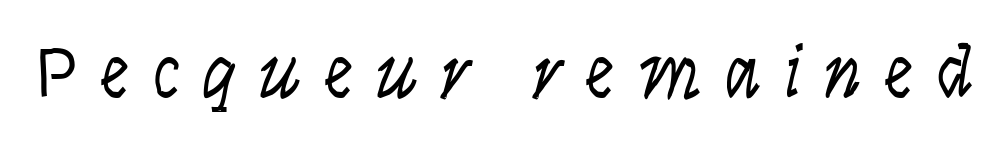
The image shows 74 px light, condensed type, italic (leaning right); set unusually wide letter spacing (+0.3 em), not underlined; low stroke contrast and a large x-height.
